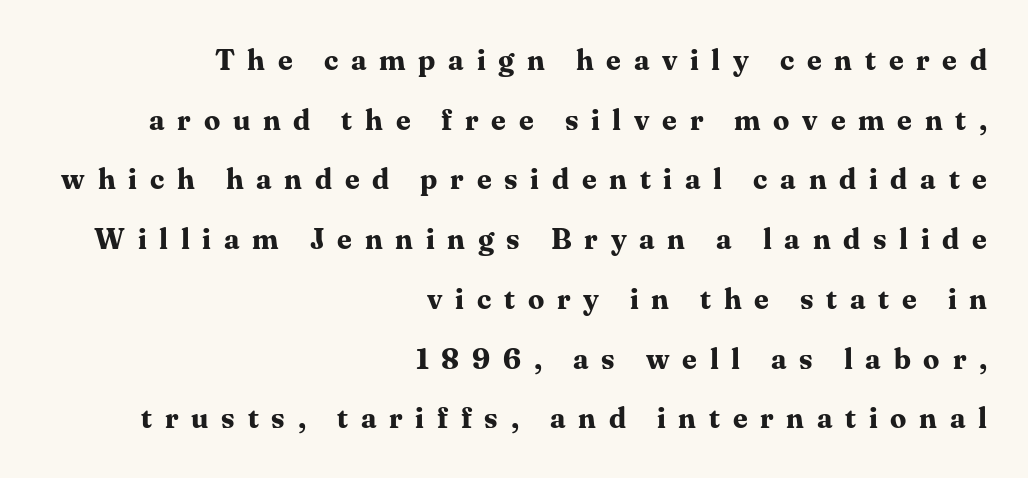
The image shows 29 px bold serif type, upright; set right-aligned, loose line spacing (2.06x), unusually wide letter spacing (+0.44 em), not underlined; medium stroke contrast and a medium x-height.
